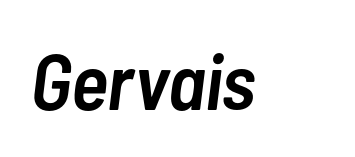
The image shows 79 px semibold, condensed type, italic (leaning right); set normal letter spacing, not underlined; low stroke contrast and a medium x-height.
